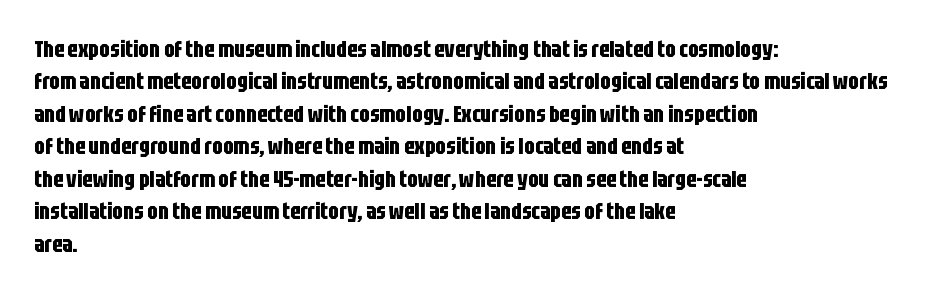
Q: Is the text bold? A: Yes.
Q: Is the text italic (slanted)? A: No, it is upright.
Q: Is the text underlined? A: No.
Q: How is the paragraph aligned? A: Left-aligned.
Q: Is the spacing between letters normal or unusually wide? A: Normal.
Q: Is the spacing between lines tight, normal or loose? A: Normal.
